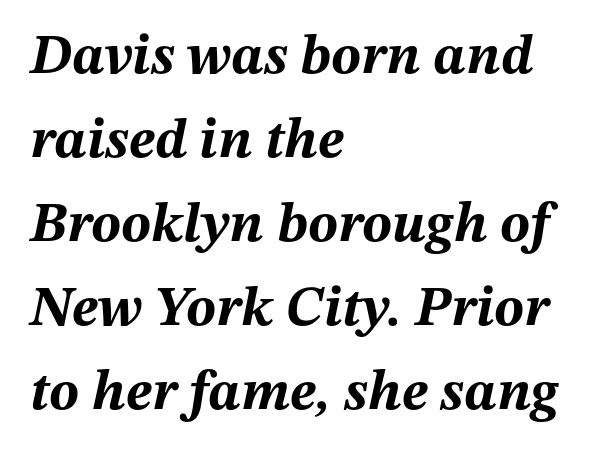
A typesetter would call this proportional, since set widths differ per character. These lines stack with their left ends in a neat column. Is the letter spacing exaggerated? No — it looks like the ordinary default. A clean baseline with only descenders dipping below it. It's the slanting kind of type.
